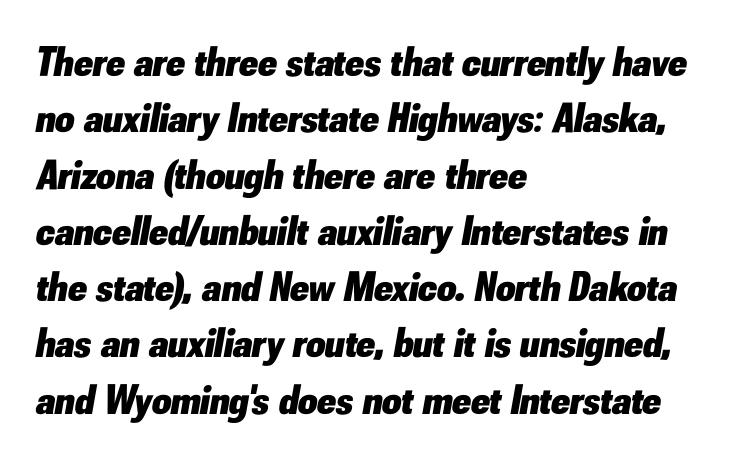
Q: Is the text bold? A: Yes.
Q: Is the text italic (slanted)? A: Yes, it leans right by about 10 degrees.
Q: Is the text underlined? A: No.
Q: How is the paragraph aligned? A: Left-aligned.
Q: Is the spacing between letters normal or unusually wide? A: Normal.
Q: Is the spacing between lines tight, normal or loose? A: Normal.
Q: Width (condensed, normal, or wide)? A: Normal.
Q: Stroke contrast? A: Low.
Q: x-height? A: Small.
Q: Monospaced? A: No.
